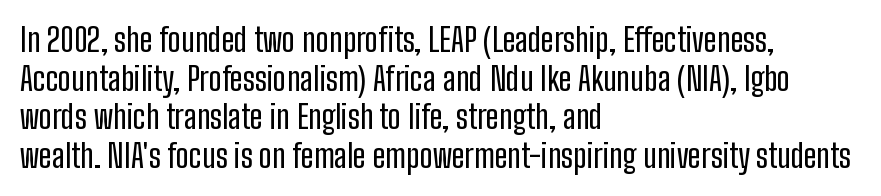
The typesetter chose a ragged-right arrangement here. This rendering leaves character spacing at its baseline value. Check under the words: just untouched page. The face used here is a sans, in the tradition of grotesques and geometrics. The letters advance in unequal steps, a hallmark of proportional type. Is there any slant? The stems are plumb.
